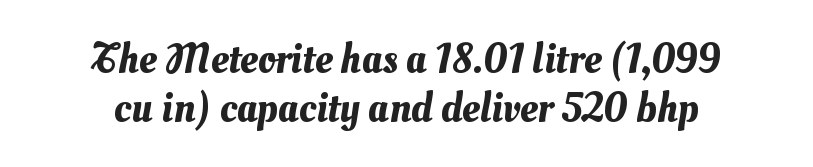
{"width": "normal", "stroke_contrast": "medium", "x_height": "small", "monospaced": "no", "underline": "no", "align": "center", "line_spacing": "tight", "line_spacing_ratio": 1.14, "letter_spacing": "normal", "letter_spacing_em": 0.0, "glyph_px": 43}
